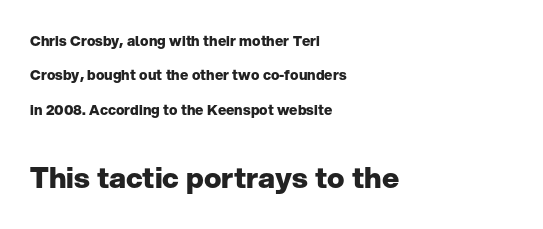
Varying glyph widths throughout — classic text-font behaviour. Horizontally, the lines are justified to the leading edge only. Look at the tracking — it's just the regular setting, nothing added. The gap between lines stays unmarked. Ascenders rise straight up at ninety degrees. The passage shown stacks its lines with a broad gap.
